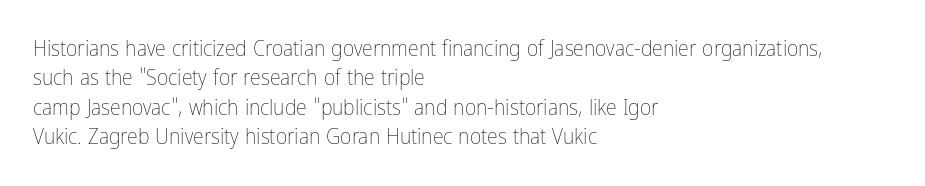
{"italic": "no", "bold": "no", "underline": "no", "align": "left", "line_spacing": "normal", "line_spacing_ratio": 1.34, "letter_spacing": "normal", "letter_spacing_em": 0.0, "glyph_px": 22}
